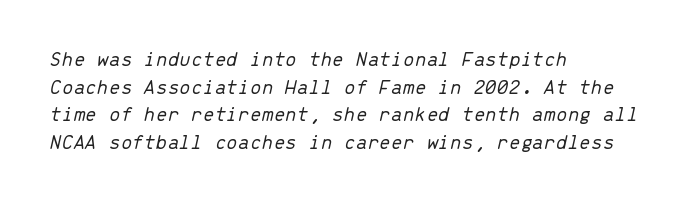
{"italic": "yes", "lean": "right", "slant_degrees": 13, "bold": "no", "underline": "no", "align": "left", "line_spacing": "normal", "line_spacing_ratio": 1.32, "letter_spacing": "normal", "letter_spacing_em": 0.0, "glyph_px": 21}
